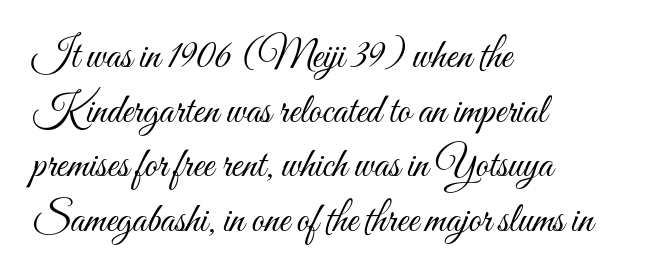
{"bold": "no", "weight": "light", "width": "condensed", "stroke_contrast": "medium", "x_height": "small", "monospaced": "no", "underline": "no", "align": "left", "line_spacing": "normal", "line_spacing_ratio": 1.33, "letter_spacing": "normal", "letter_spacing_em": 0.0, "glyph_px": 41}
